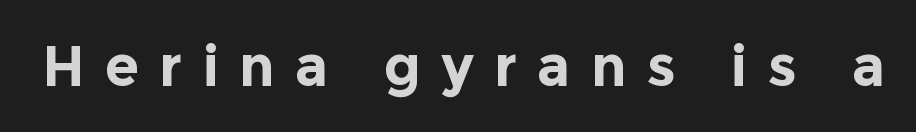
The image shows 56 px bold sans-serif type, upright; set unusually wide letter spacing (+0.36 em), not underlined; a medium x-height.
